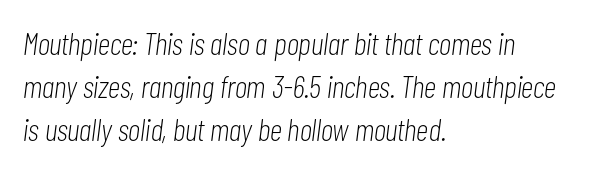
Q: Is the text bold? A: No.
Q: Is the text italic (slanted)? A: Yes, it leans right by about 7 degrees.
Q: Is the text underlined? A: No.
Q: How is the paragraph aligned? A: Left-aligned.
Q: Is the spacing between letters normal or unusually wide? A: Normal.
Q: Is the spacing between lines tight, normal or loose? A: Normal.
Q: Width (condensed, normal, or wide)? A: Condensed.
Q: Stroke contrast? A: Low.
Q: x-height? A: Medium.
Q: Monospaced? A: No.
